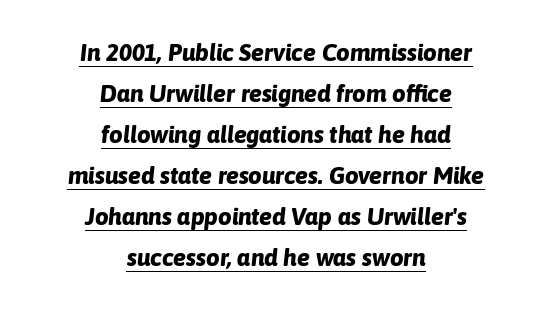
{"italic": "yes", "lean": "right", "slant_degrees": 6, "bold": "yes", "underline": "yes", "align": "center", "line_spacing_ratio": 1.71, "letter_spacing": "normal", "letter_spacing_em": 0.0, "glyph_px": 24}
